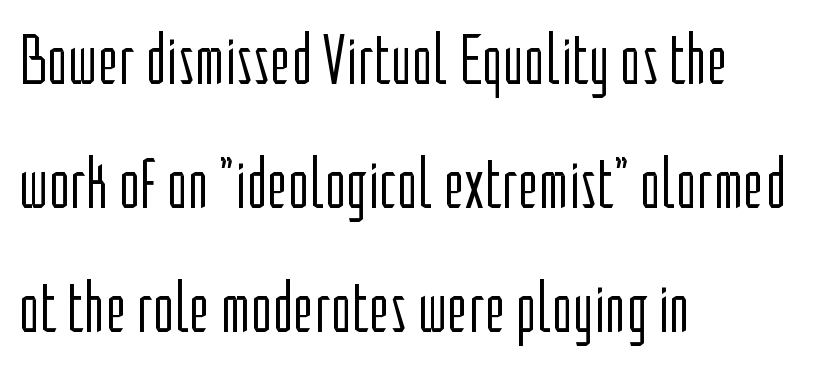
The image shows 72 px light, condensed sans-serif type, upright; set left-aligned, line spacing 1.72x, normal letter spacing, not underlined; low stroke contrast and a medium x-height.
